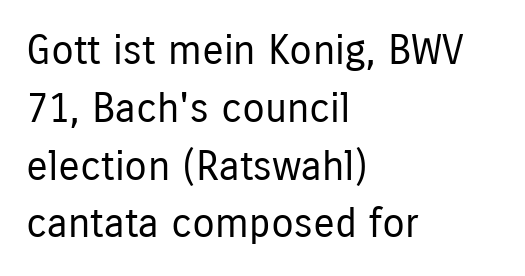
Every row of glyphs begins at an identical x-position on the left. If you measured baseline to baseline, you'd find a middling distance. Check where the strokes stop: nothing finishes them off — pure sans. Rule under the text: the space is simply empty.
